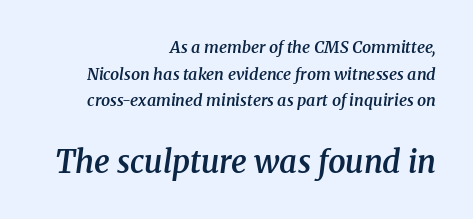
Q: Is the text bold? A: Semi-bold.
Q: Is the text italic (slanted)? A: Yes, it leans right by about 8 degrees.
Q: Is the typeface a serif or a sans-serif typeface? A: Serif.
Q: Is the text underlined? A: No.
Q: How is the paragraph aligned? A: Right-aligned.
Q: Is the spacing between letters normal or unusually wide? A: Normal.
Q: Is the spacing between lines tight, normal or loose? A: Normal.
Q: Which block of text is set in a larger size, the first (top) or the second (bottom)? A: The second (bottom) one.
Q: Width (condensed, normal, or wide)? A: Normal.
Q: Stroke contrast? A: Medium.
Q: x-height? A: Medium.
Q: Monospaced? A: No.
